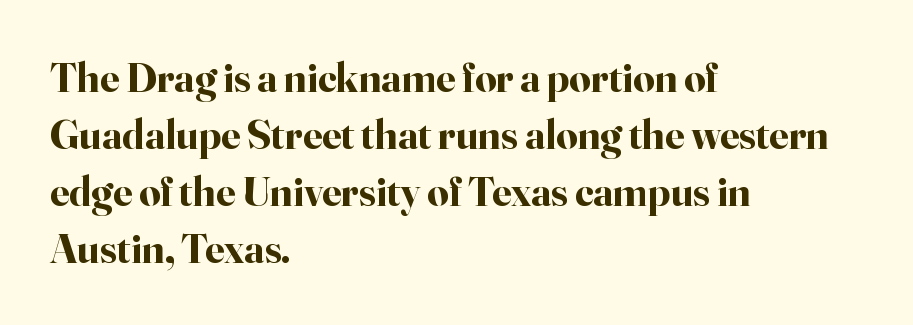
Q: Is the text bold? A: Yes.
Q: Is the text italic (slanted)? A: No, it is upright.
Q: Is the typeface a serif or a sans-serif typeface? A: Serif.
Q: Is the text underlined? A: No.
Q: How is the paragraph aligned? A: Left-aligned.
Q: Is the spacing between letters normal or unusually wide? A: Normal.
Q: Is the spacing between lines tight, normal or loose? A: Normal.
Q: Width (condensed, normal, or wide)? A: Normal.
Q: Stroke contrast? A: High.
Q: x-height? A: Small.
Q: Monospaced? A: No.
